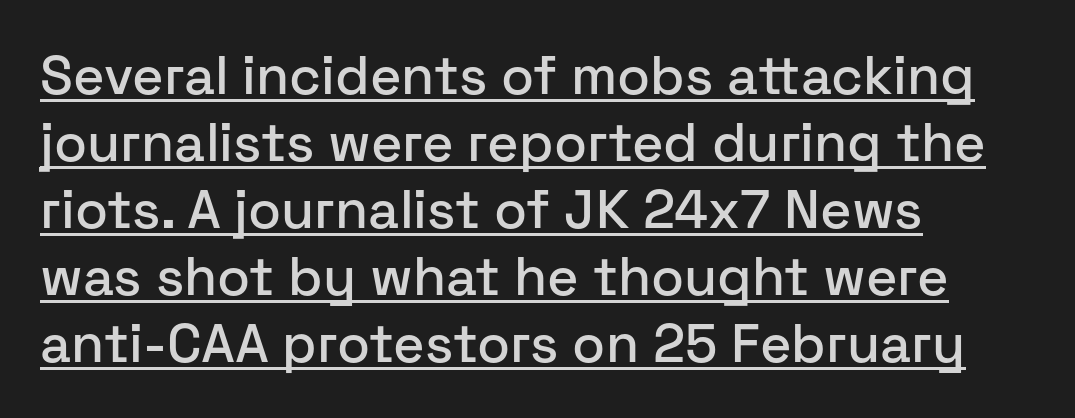
The lettering stays uniformly vertical, giving the passage a roman look. Type style note: lacks serifs. Somebody hit Ctrl+U on this one — the words are underlined. Each letter keeps its own natural width here, so spacing adapts to shape. Words appear dense and cohesive because spacing is normal.
